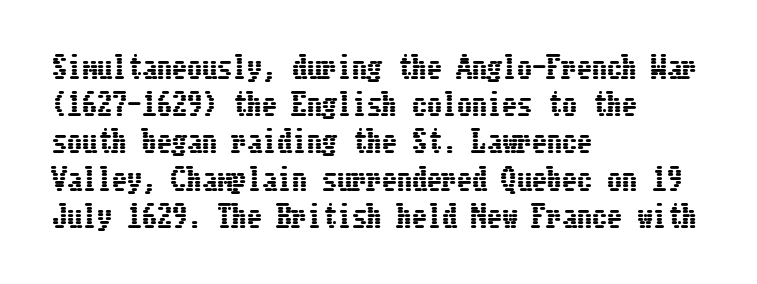
{"italic": "no", "width": "condensed", "stroke_contrast": "low", "x_height": "medium", "underline": "no", "align": "left", "line_spacing_ratio": 1.24, "letter_spacing": "normal", "letter_spacing_em": 0.0, "glyph_px": 30}
